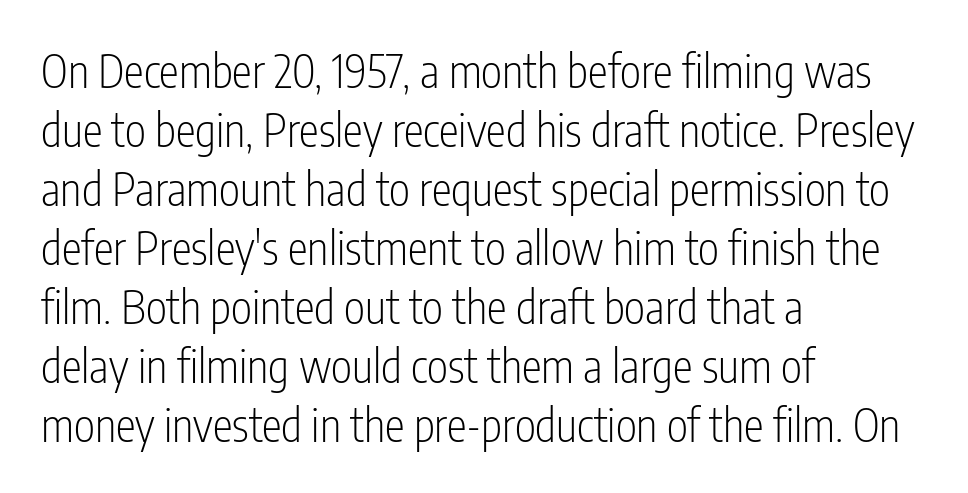
Q: Is the text bold? A: No.
Q: Is the text italic (slanted)? A: No, it is upright.
Q: Is the typeface a serif or a sans-serif typeface? A: Sans-serif.
Q: Is the text underlined? A: No.
Q: How is the paragraph aligned? A: Left-aligned.
Q: Is the spacing between letters normal or unusually wide? A: Normal.
Q: Is the spacing between lines tight, normal or loose? A: Normal.
Q: Width (condensed, normal, or wide)? A: Condensed.
Q: Stroke contrast? A: Low.
Q: x-height? A: Medium.
Q: Monospaced? A: No.
